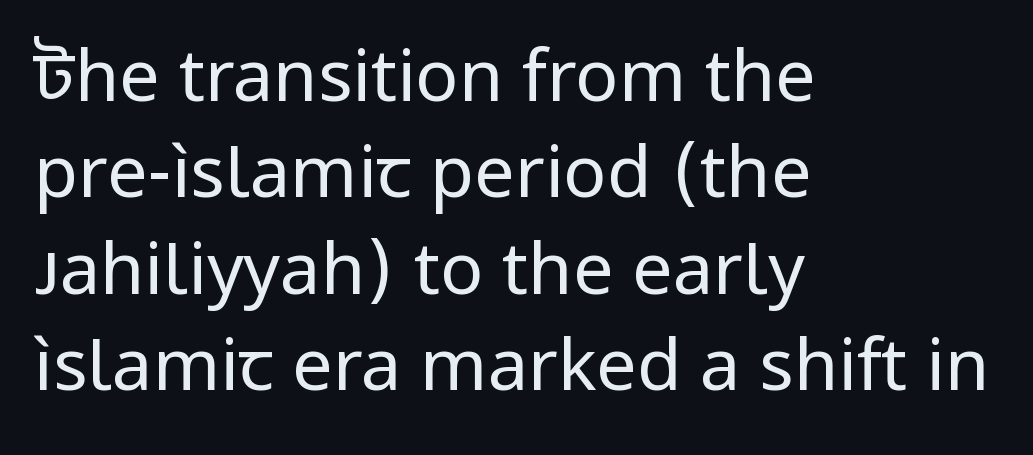
The image shows 72 px regular-weight sans-serif type, upright; set left-aligned, normal line spacing (1.34x), normal letter spacing, not underlined; low stroke contrast and a medium x-height.
